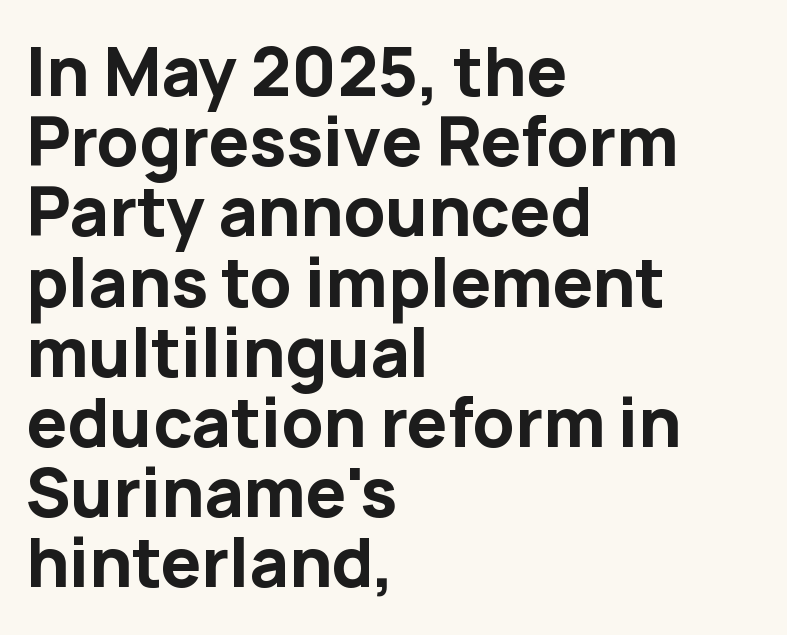
{"serif": "no", "italic": "no", "bold": "yes", "weight": "bold", "width": "normal", "stroke_contrast": "low", "x_height": "medium", "monospaced": "no", "underline": "no", "align": "left", "line_spacing": "tight", "line_spacing_ratio": 1.08, "letter_spacing": "normal", "letter_spacing_em": 0.0, "glyph_px": 65}
